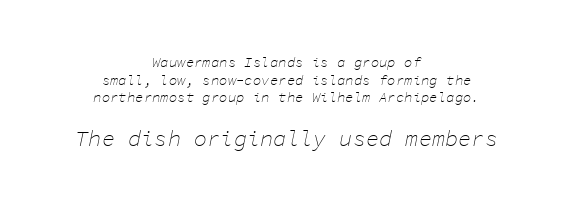
Q: Is the text bold? A: No.
Q: Is the text italic (slanted)? A: Yes, it leans right by about 11 degrees.
Q: Is the text underlined? A: No.
Q: How is the paragraph aligned? A: Centered.
Q: Is the spacing between letters normal or unusually wide? A: Normal.
Q: Is the spacing between lines tight, normal or loose? A: Normal.
Q: Which block of text is set in a larger size, the first (top) or the second (bottom)? A: The second (bottom) one.
